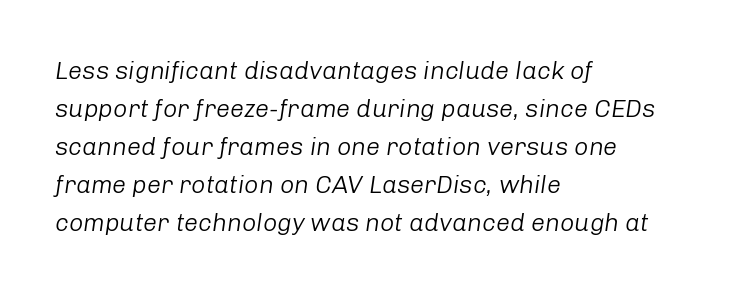
Q: Is the text bold? A: No.
Q: Is the text italic (slanted)? A: Yes, it leans right by about 8 degrees.
Q: Is the text underlined? A: No.
Q: How is the paragraph aligned? A: Left-aligned.
Q: Is the spacing between letters normal or unusually wide? A: Normal.
Q: Is the spacing between lines tight, normal or loose? A: Normal.
